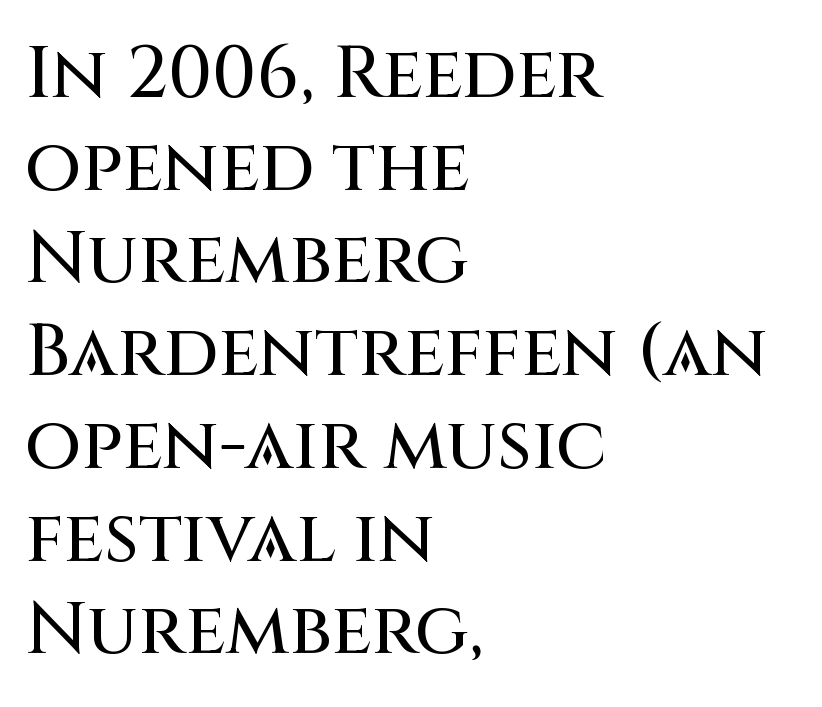
The image shows 73 px sans-serif type, upright; set left-aligned, normal line spacing (1.27x), normal letter spacing, not underlined; medium stroke contrast and a large x-height.
